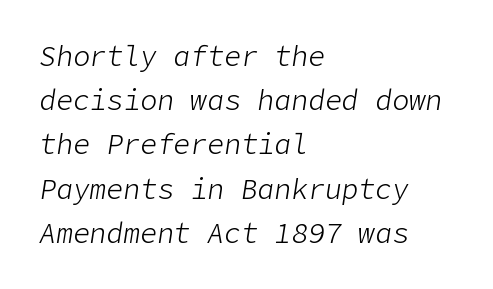
Q: Is the text bold? A: No.
Q: Is the text italic (slanted)? A: Yes, it leans right by about 9 degrees.
Q: Is the text underlined? A: No.
Q: How is the paragraph aligned? A: Left-aligned.
Q: Is the spacing between letters normal or unusually wide? A: Normal.
Q: Is the spacing between lines tight, normal or loose? A: Normal.
Q: Width (condensed, normal, or wide)? A: Normal.
Q: Stroke contrast? A: Low.
Q: x-height? A: Medium.
